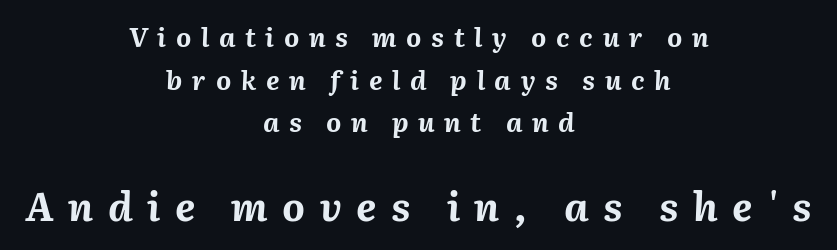
{"italic": "yes", "lean": "right", "slant_degrees": 2, "bold": "yes", "weight": "bold", "width": "normal", "stroke_contrast": "medium", "x_height": "medium", "monospaced": "no", "underline": "no", "align": "center", "line_spacing": "normal", "line_spacing_ratio": 1.64, "letter_spacing": "wide", "letter_spacing_em": 0.37, "larger_block": "second", "size_ratio": 1.5, "glyph_px": 39}
